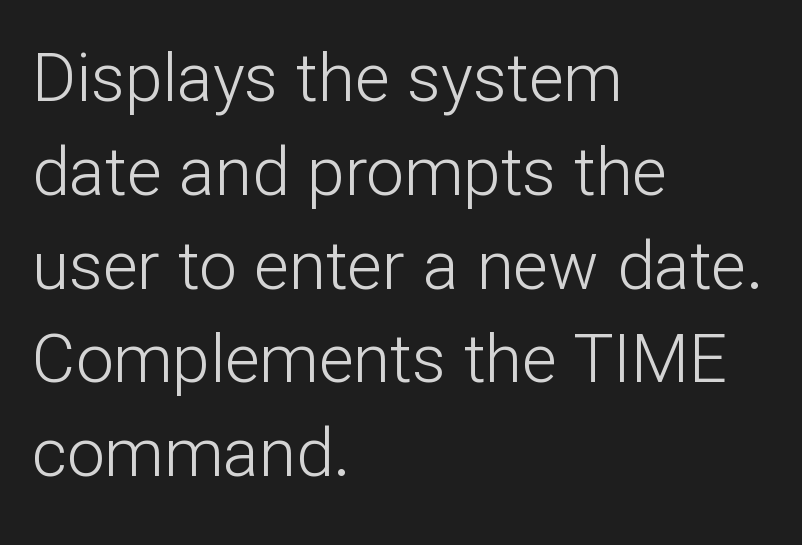
The image shows 67 px light sans-serif type, upright; set left-aligned, normal line spacing (1.4x), normal letter spacing, not underlined; low stroke contrast and a medium x-height.
